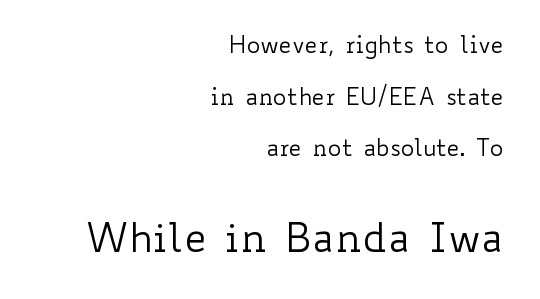
The image shows 40 px regular-weight, wide type, upright; set right-aligned, loose line spacing (2.24x), normal letter spacing, not underlined; the second (bottom) block is 1.74x larger; low stroke contrast and a small x-height.
